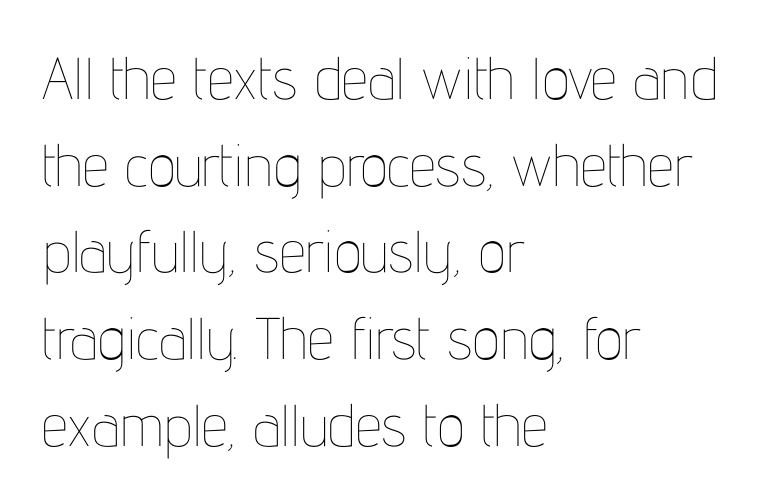
Letter spacing: default. Honestly, there is no underline to notice here at all. The block of text has a typical density, with ordinary space between rows. This sample has the flowing, uneven cadence of proportional lettering. The lettering stays uniformly vertical, giving the passage a roman look. Reading down the block, your eye returns to a fixed left position each line.
